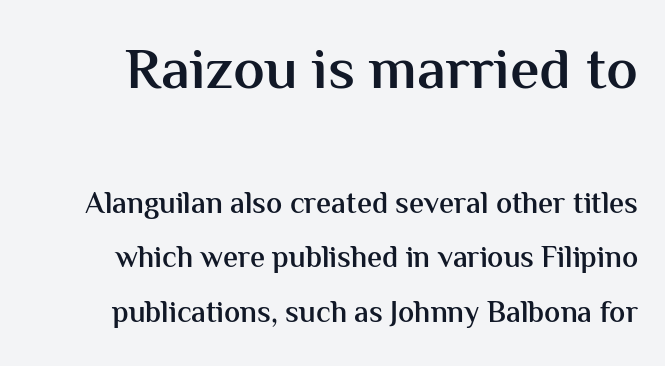
Q: Is the text bold? A: Semi-bold.
Q: Is the text italic (slanted)? A: No, it is upright.
Q: Is the typeface a serif or a sans-serif typeface? A: Sans-serif.
Q: Is the text underlined? A: No.
Q: Is the spacing between letters normal or unusually wide? A: Normal.
Q: Which block of text is set in a larger size, the first (top) or the second (bottom)? A: The first (top) one.
Q: Width (condensed, normal, or wide)? A: Normal.
Q: Stroke contrast? A: Medium.
Q: x-height? A: Medium.
Q: Monospaced? A: No.
